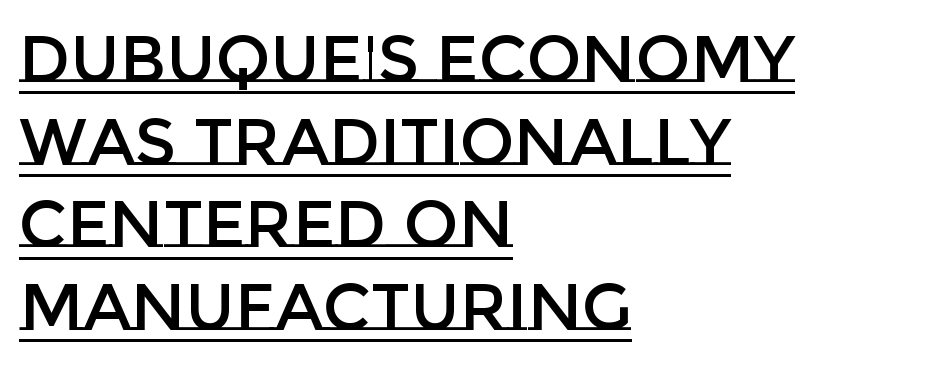
The image shows 65 px text type, upright; set left-aligned, normal line spacing (1.27x), normal letter spacing, underlined; low stroke contrast and a large x-height.
